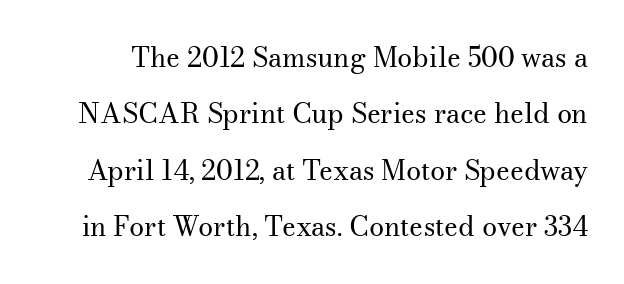
Q: Is the text bold? A: No.
Q: Is the text italic (slanted)? A: No, it is upright.
Q: Is the text underlined? A: No.
Q: Is the spacing between letters normal or unusually wide? A: Normal.
Q: Is the spacing between lines tight, normal or loose? A: Loose.
